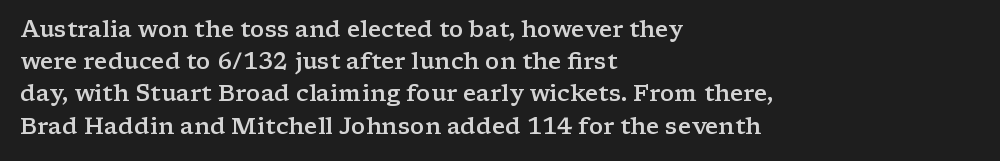
The image shows 23 px text type, upright; set left-aligned, normal line spacing (1.4x), normal letter spacing, not underlined.
